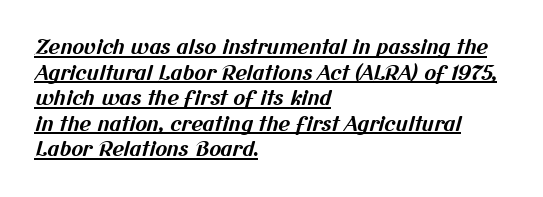
These lines keep a tight, regular rhythm from letter to letter. A baseline rule has been typeset under these characters. If you measured baseline to baseline, you'd find a middling distance. Thick stems and heavy bowls — unmistakably bold.
